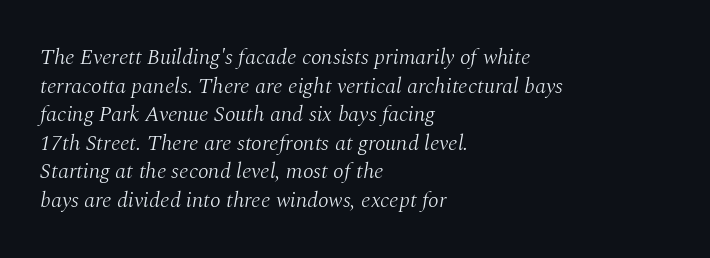
The image shows 22 px text type, italic (leaning right); set left-aligned, normal line spacing (1.3x), normal letter spacing, not underlined.
